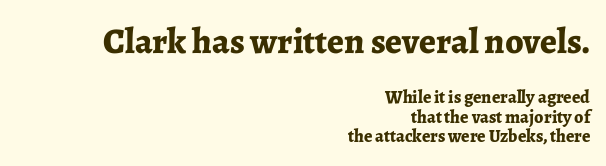
{"serif": "yes", "italic": "no", "bold": "yes", "weight": "bold", "width": "normal", "stroke_contrast": "low", "x_height": "medium", "monospaced": "no", "underline": "no", "align": "right", "line_spacing": "tight", "line_spacing_ratio": 1.09, "letter_spacing": "normal", "letter_spacing_em": 0.0, "larger_block": "first", "size_ratio": 2.0, "glyph_px": 36}
